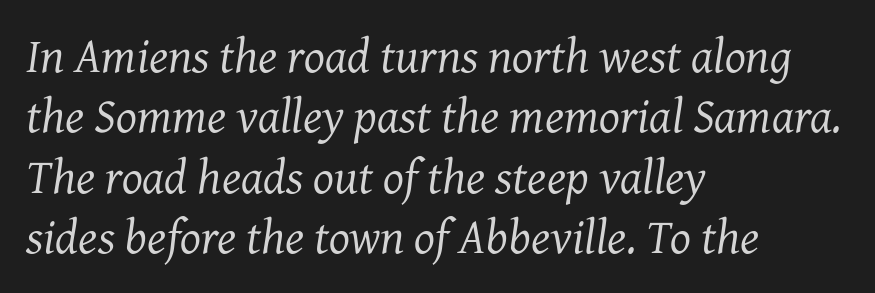
{"serif": "yes", "italic": "yes", "lean": "right", "slant_degrees": 7, "bold": "no", "weight": "regular", "width": "normal", "stroke_contrast": "medium", "x_height": "medium", "monospaced": "no", "underline": "no", "align": "left", "line_spacing_ratio": 1.23, "letter_spacing": "normal", "letter_spacing_em": 0.0, "glyph_px": 49}
